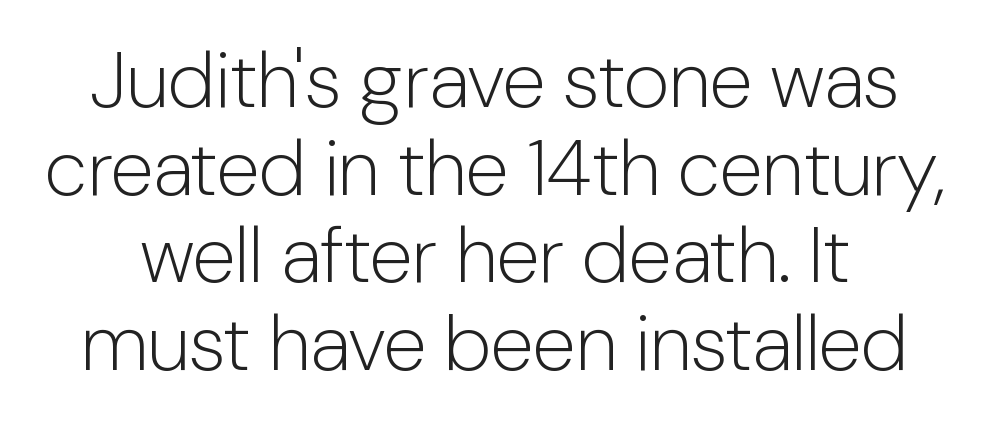
The image shows 79 px light sans-serif type, upright; set tight line spacing (1.11x), normal letter spacing, not underlined; low stroke contrast and a medium x-height.
